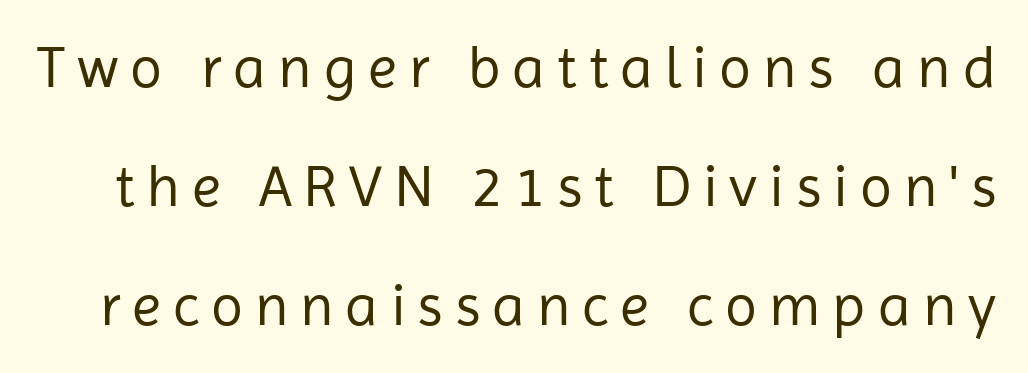
{"serif": "no", "italic": "no", "bold": "no", "weight": "regular", "width": "normal", "stroke_contrast": "low", "x_height": "medium", "monospaced": "no", "underline": "no", "line_spacing": "loose", "line_spacing_ratio": 2.02, "letter_spacing": "wide", "letter_spacing_em": 0.2, "glyph_px": 59}
